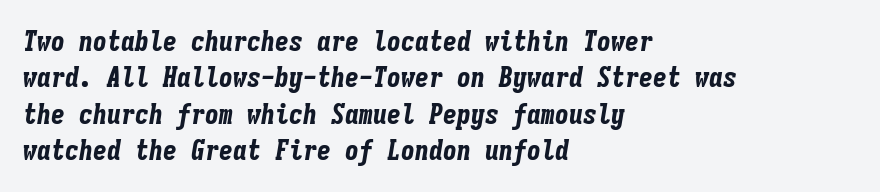
This is heavy type, rendered in bold. The rendering uses a moderate line-height, typical for paragraphs. The glyphs look as if they've been sheared to an angle. Check under the words: just untouched page. Default kerning and tracking; the words read as compact shapes.
